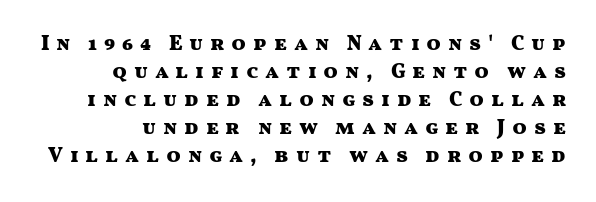
Q: Is the text bold? A: Yes.
Q: Is the text italic (slanted)? A: No, it is upright.
Q: Is the text underlined? A: No.
Q: How is the paragraph aligned? A: Right-aligned.
Q: Is the spacing between letters normal or unusually wide? A: Unusually wide.
Q: Is the spacing between lines tight, normal or loose? A: Normal.
